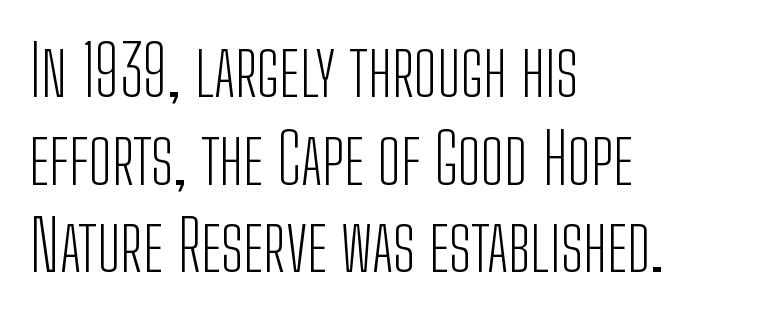
The image shows 69 px light, condensed sans-serif type, upright; set left-aligned, normal line spacing (1.27x), normal letter spacing, not underlined; low stroke contrast and a medium x-height.
